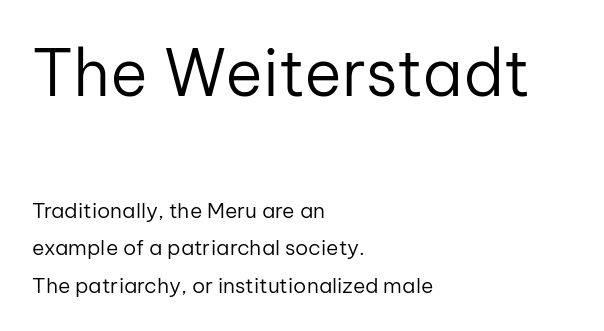
Q: Is the text bold? A: No.
Q: Is the text italic (slanted)? A: No, it is upright.
Q: Is the typeface a serif or a sans-serif typeface? A: Sans-serif.
Q: Is the text underlined? A: No.
Q: How is the paragraph aligned? A: Left-aligned.
Q: Is the spacing between letters normal or unusually wide? A: Normal.
Q: Which block of text is set in a larger size, the first (top) or the second (bottom)? A: The first (top) one.
Q: Width (condensed, normal, or wide)? A: Normal.
Q: Stroke contrast? A: Low.
Q: x-height? A: Medium.
Q: Monospaced? A: No.
